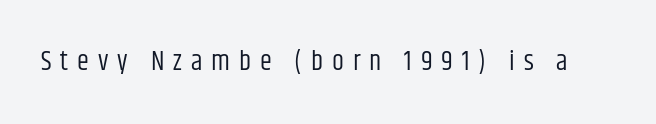
The image shows 27 px text type, upright; set unusually wide letter spacing (+0.33 em), not underlined.
